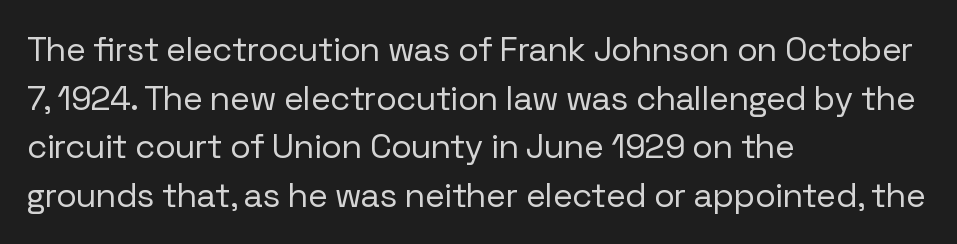
Q: Is the text bold? A: No.
Q: Is the text italic (slanted)? A: No, it is upright.
Q: Is the typeface a serif or a sans-serif typeface? A: Sans-serif.
Q: Is the text underlined? A: No.
Q: How is the paragraph aligned? A: Left-aligned.
Q: Is the spacing between letters normal or unusually wide? A: Normal.
Q: Is the spacing between lines tight, normal or loose? A: Normal.
Q: Width (condensed, normal, or wide)? A: Normal.
Q: Stroke contrast? A: Low.
Q: x-height? A: Medium.
Q: Monospaced? A: No.
